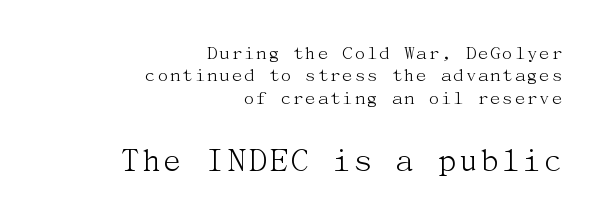
Q: Is the text bold? A: No.
Q: Is the text italic (slanted)? A: No, it is upright.
Q: Is the typeface a serif or a sans-serif typeface? A: Serif.
Q: Is the text underlined? A: No.
Q: How is the paragraph aligned? A: Right-aligned.
Q: Is the spacing between letters normal or unusually wide? A: Normal.
Q: Is the spacing between lines tight, normal or loose? A: Tight.
Q: Which block of text is set in a larger size, the first (top) or the second (bottom)? A: The second (bottom) one.
Q: Width (condensed, normal, or wide)? A: Normal.
Q: Stroke contrast? A: Medium.
Q: x-height? A: Medium.
